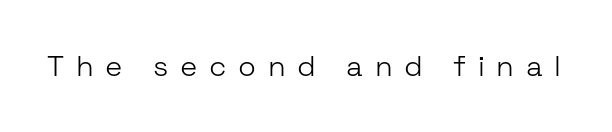
Q: Is the text bold? A: No.
Q: Is the text italic (slanted)? A: No, it is upright.
Q: Is the typeface a serif or a sans-serif typeface? A: Sans-serif.
Q: Is the text underlined? A: No.
Q: Is the spacing between letters normal or unusually wide? A: Unusually wide.
Q: Width (condensed, normal, or wide)? A: Normal.
Q: Stroke contrast? A: Low.
Q: x-height? A: Medium.
Q: Monospaced? A: No.
